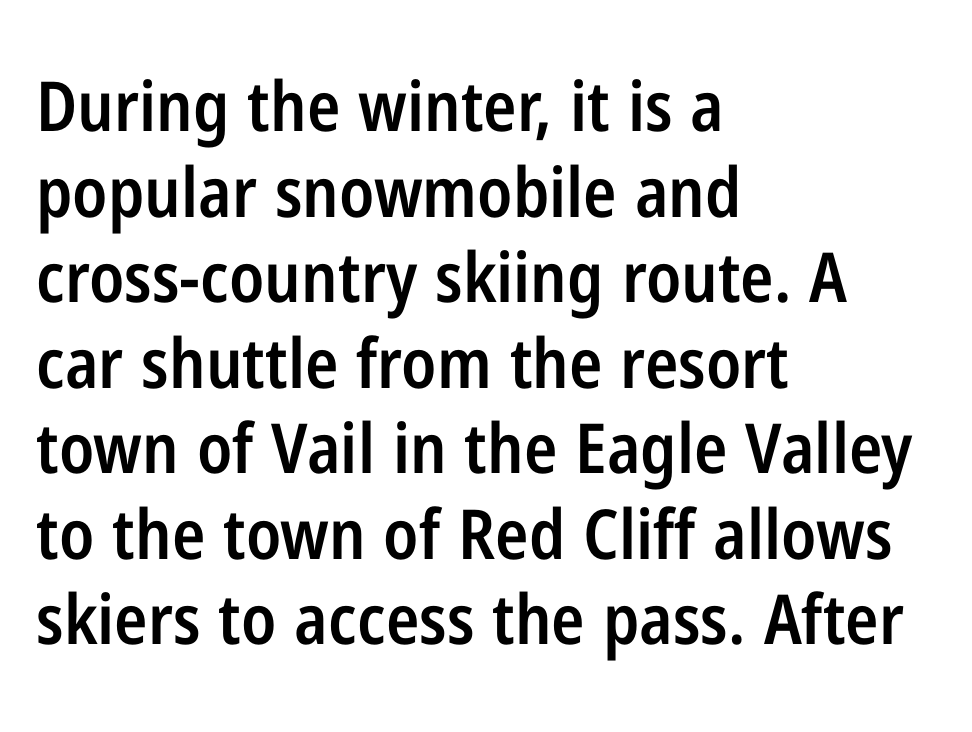
Weight check: semibold — heavier than regular, not quite bold. The lettering holds an erect, upright posture throughout. The typesetter chose a ragged-right arrangement here. The string is rendered with underlining switched off. Looks like regular typesetting: each glyph gets only the width it needs.
